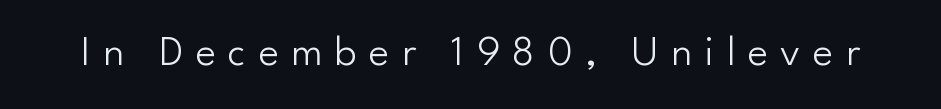
Looks like regular typesetting: each glyph gets only the width it needs. Honestly, there is no underline to notice here at all. Characters remain perfectly vertical along every line. Type style note: lacks serifs. The rendering inserts visible extra space after every character.
